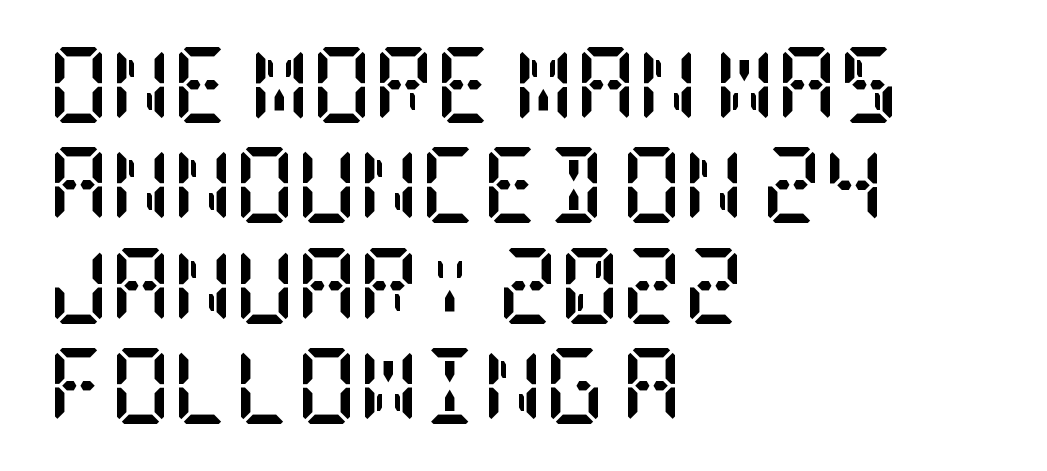
Q: Is the text bold? A: Yes.
Q: Is the text italic (slanted)? A: No, it is upright.
Q: Is the typeface a serif or a sans-serif typeface? A: Serif.
Q: Is the text underlined? A: No.
Q: How is the paragraph aligned? A: Left-aligned.
Q: Is the spacing between letters normal or unusually wide? A: Normal.
Q: Is the spacing between lines tight, normal or loose? A: Normal.
Q: Width (condensed, normal, or wide)? A: Condensed.
Q: Stroke contrast? A: Low.
Q: x-height? A: Large.
